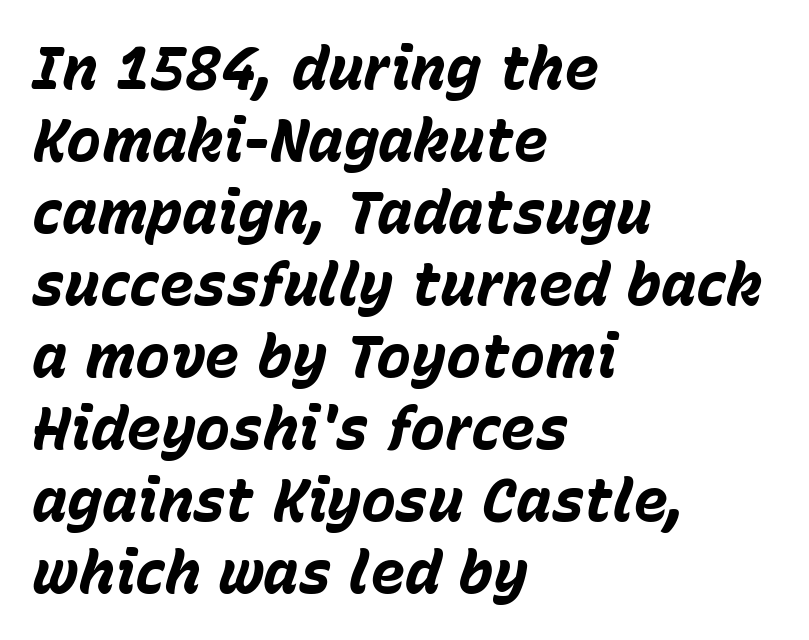
Strong, thick strokes mark this as bold type. The paragraph has a hard left edge and a soft right edge. Is the type slanted? Yes — the strokes lean at a clear angle. How are the letters spaced? Ordinarily, with no added tracking. Letters rest on an invisible, unmarked baseline. Character widths vary here, with narrow letters taking less room than wide ones.
